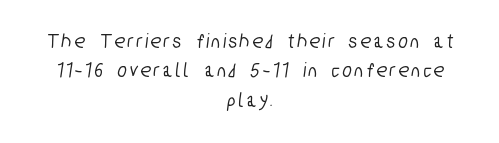
Q: Is the text underlined? A: No.
Q: How is the paragraph aligned? A: Centered.
Q: Is the spacing between lines tight, normal or loose? A: Normal.
